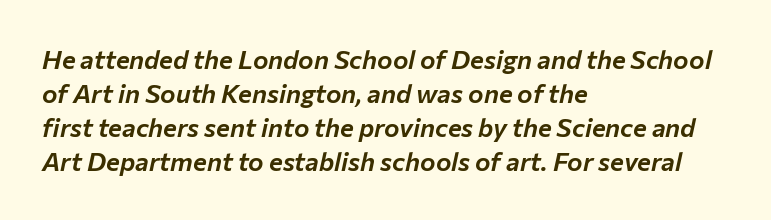
The specimen omits any rule beneath the text block's lines. Rendered with sloped, italic letterforms. This rendering uses left alignment, leaving the right contour irregular. Evenly set lines give the paragraph a standard silhouette. No extra tracking has been applied to these lines.
